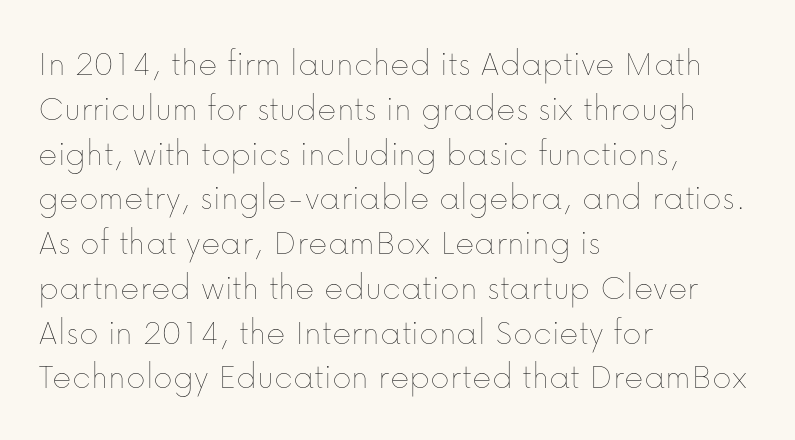
{"italic": "no", "bold": "no", "weight": "thin", "width": "normal", "stroke_contrast": "low", "x_height": "medium", "monospaced": "no", "underline": "no", "align": "left", "line_spacing_ratio": 1.21, "letter_spacing": "normal", "letter_spacing_em": 0.0, "glyph_px": 37}
